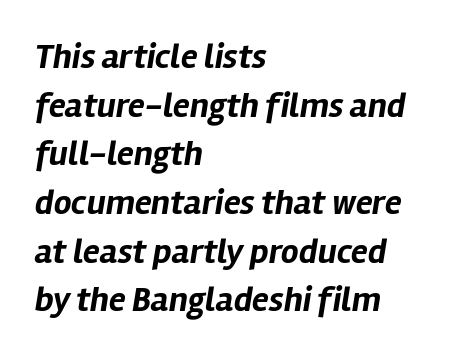
{"italic": "yes", "lean": "right", "slant_degrees": 12, "bold": "yes", "weight": "bold", "width": "normal", "stroke_contrast": "low", "x_height": "medium", "monospaced": "no", "underline": "no", "align": "left", "line_spacing": "normal", "line_spacing_ratio": 1.39, "letter_spacing": "normal", "letter_spacing_em": 0.0, "glyph_px": 35}
